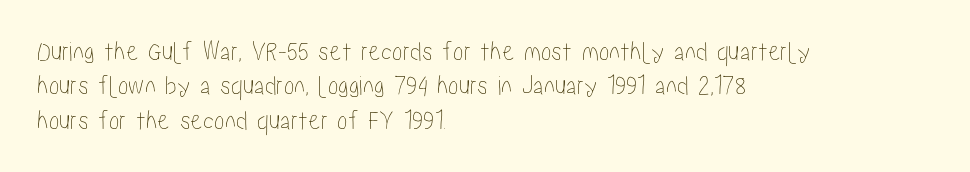
The rendering keeps characters at their native spacing. The zone under the glyphs is completely vacant. The face used here is proportionally spaced, like ordinary book or web type. Compared with a centered layout, this one pins lines to the left instead.
